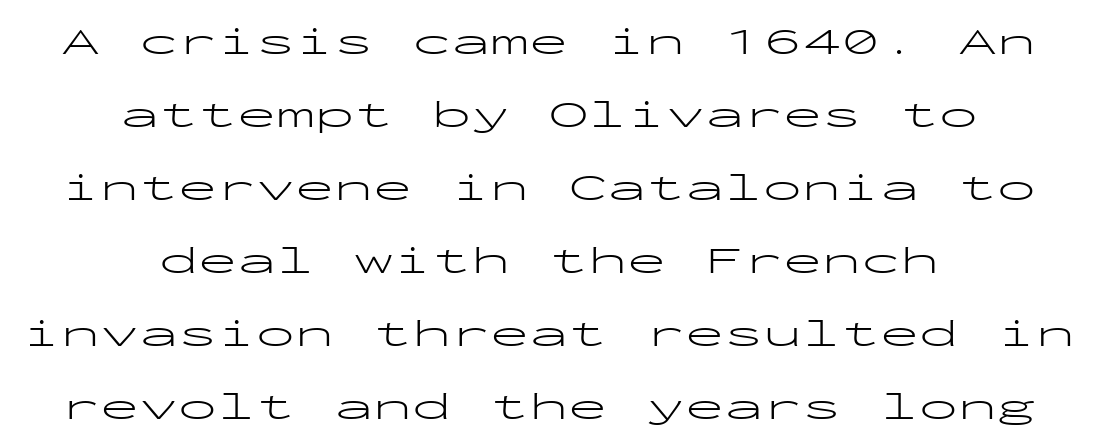
{"serif": "no", "italic": "no", "bold": "no", "weight": "light", "width": "wide", "stroke_contrast": "low", "x_height": "medium", "monospaced": "yes", "underline": "no", "align": "center", "line_spacing_ratio": 1.87, "letter_spacing": "normal", "letter_spacing_em": 0.0, "glyph_px": 39}
